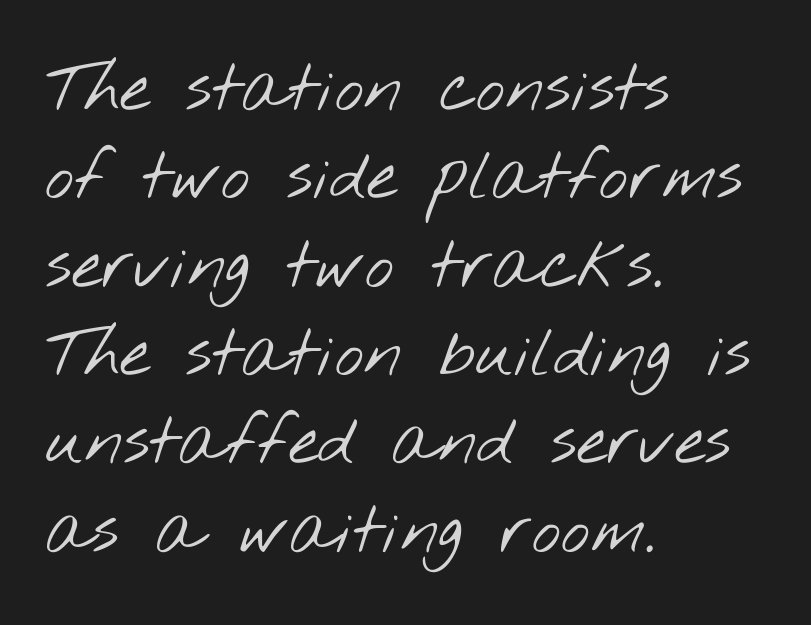
Rule under the text: the space is simply empty. Horizontal alignment here is leftward, the default for most running prose. This rendering employs a face without finishing strokes, i.e., a sans-serif. Regarding leading, the lines here are spaced in the standard way. Nothing unusual about the tracking: characters are spaced as the font intends. Stroke thickness stays within the range of a standard reading face or lighter.
